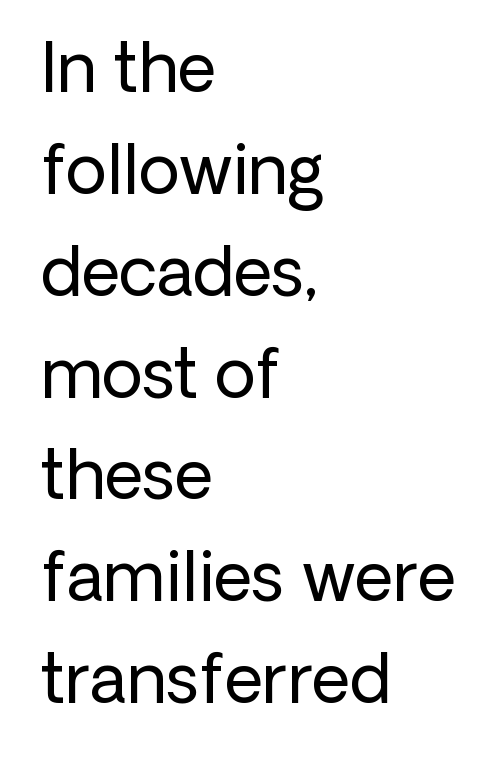
Q: Is the text bold? A: No.
Q: Is the text italic (slanted)? A: No, it is upright.
Q: Is the typeface a serif or a sans-serif typeface? A: Sans-serif.
Q: Is the text underlined? A: No.
Q: How is the paragraph aligned? A: Left-aligned.
Q: Is the spacing between letters normal or unusually wide? A: Normal.
Q: Is the spacing between lines tight, normal or loose? A: Normal.
Q: Width (condensed, normal, or wide)? A: Normal.
Q: Stroke contrast? A: Low.
Q: x-height? A: Medium.
Q: Monospaced? A: No.
